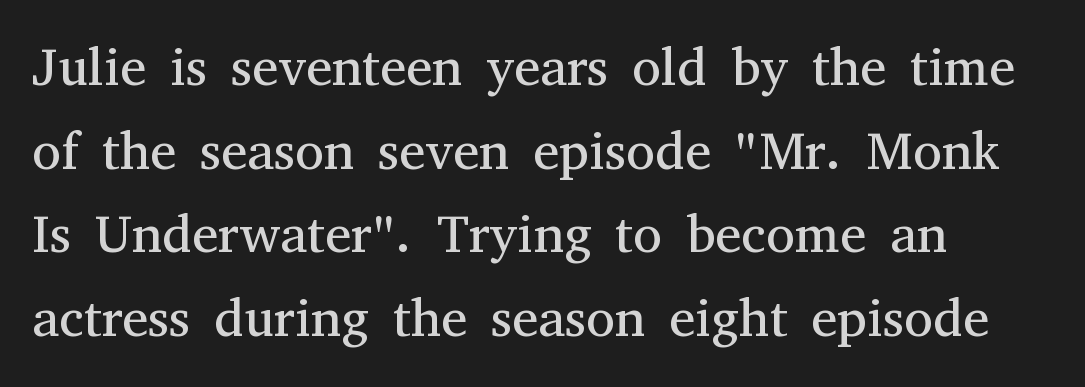
The image shows 53 px regular-weight serif type, upright; set left-aligned, normal line spacing (1.58x), normal letter spacing, not underlined; medium stroke contrast and a medium x-height.
